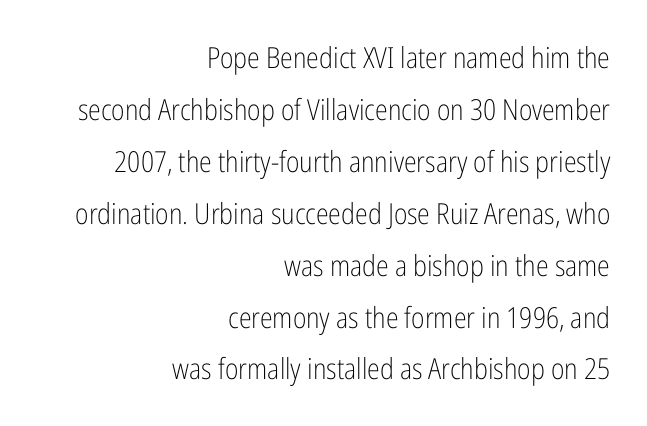
The image shows 29 px light, condensed sans-serif type, upright; set right-aligned, line spacing 1.79x, normal letter spacing, not underlined; low stroke contrast and a medium x-height.
